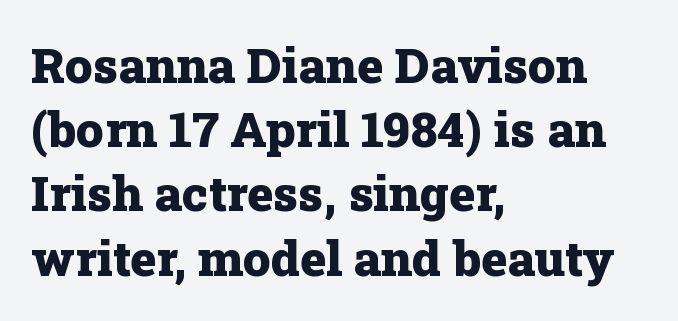
Do the characters align in a grid? No, the font is proportional. Interline gaps are of average width in this sample. The typesetting leans heavy: a genuine bold. Compared with typical body copy, the letter spacing here is the same. Little horizontal feet cap the strokes, marking this as serif type.
